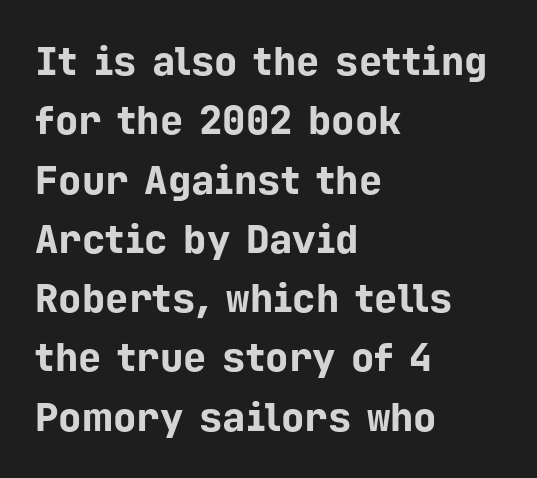
Posture: vertical. As a designer I'd log this as weight 700, bold. Letters rest on an invisible, unmarked baseline. You could count columns in this text — the font is strictly monospaced. The text was rendered using a sans face with plain stroke endings.
